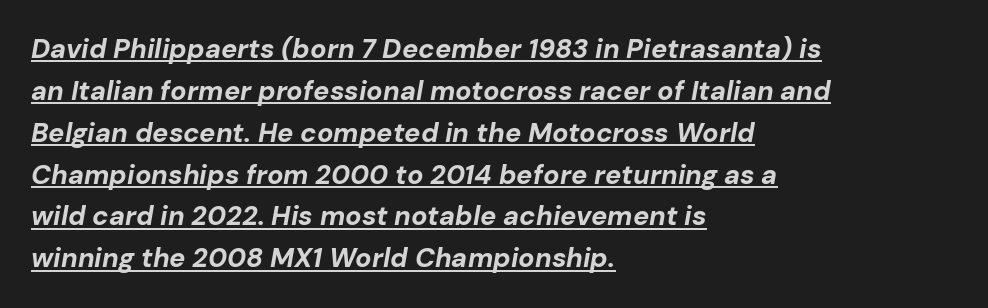
The rendering anchors every line to the left-hand side. The letterforms sit shoulder to shoulder at normal distance. In terms of leading, this rendering sits right in the middle. The letters are bold, with thick, heavy strokes. Descenders here cross a horizontal rule under the line. The passage shown leans; its letterforms are oblique.
